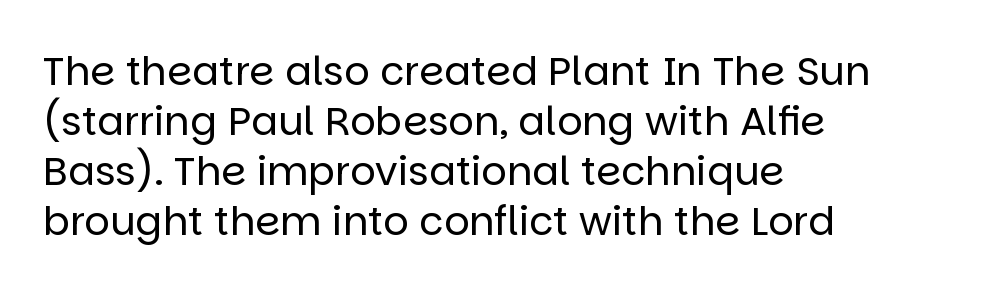
Q: Is the text bold? A: No.
Q: Is the text italic (slanted)? A: No, it is upright.
Q: Is the typeface a serif or a sans-serif typeface? A: Sans-serif.
Q: Is the text underlined? A: No.
Q: How is the paragraph aligned? A: Left-aligned.
Q: Is the spacing between letters normal or unusually wide? A: Normal.
Q: Is the spacing between lines tight, normal or loose? A: Normal.
Q: Width (condensed, normal, or wide)? A: Normal.
Q: Stroke contrast? A: Low.
Q: x-height? A: Large.
Q: Monospaced? A: No.
